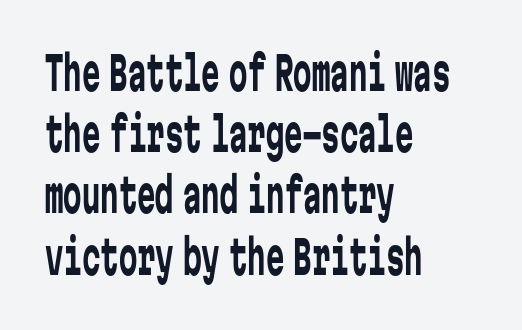
The setting favours the left margin, as ordinary paragraphs usually do. Beneath every word, the page is bare. The vertical gap from one line to the next is medium. No letter is thick-stroked: the sample isn't bold. Think of a typewriter: that constant character pitch is what you see here. The passage shown is typeset with a sans-serif family.
